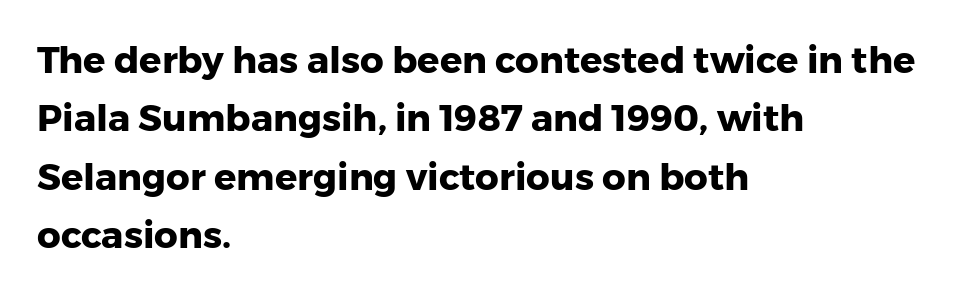
{"serif": "no", "italic": "no", "bold": "yes", "weight": "heavy", "width": "normal", "stroke_contrast": "low", "x_height": "medium", "monospaced": "no", "underline": "no", "align": "left", "line_spacing": "normal", "line_spacing_ratio": 1.58, "letter_spacing": "normal", "letter_spacing_em": 0.0, "glyph_px": 37}
